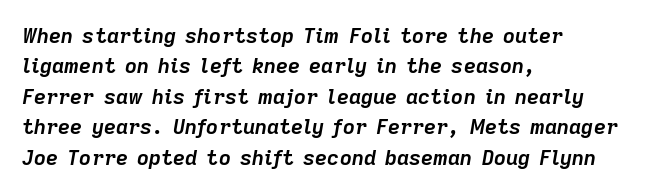
Q: Is the text bold? A: Yes.
Q: Is the text italic (slanted)? A: Yes, it leans right by about 9 degrees.
Q: Is the text underlined? A: No.
Q: How is the paragraph aligned? A: Left-aligned.
Q: Is the spacing between letters normal or unusually wide? A: Normal.
Q: Is the spacing between lines tight, normal or loose? A: Normal.
